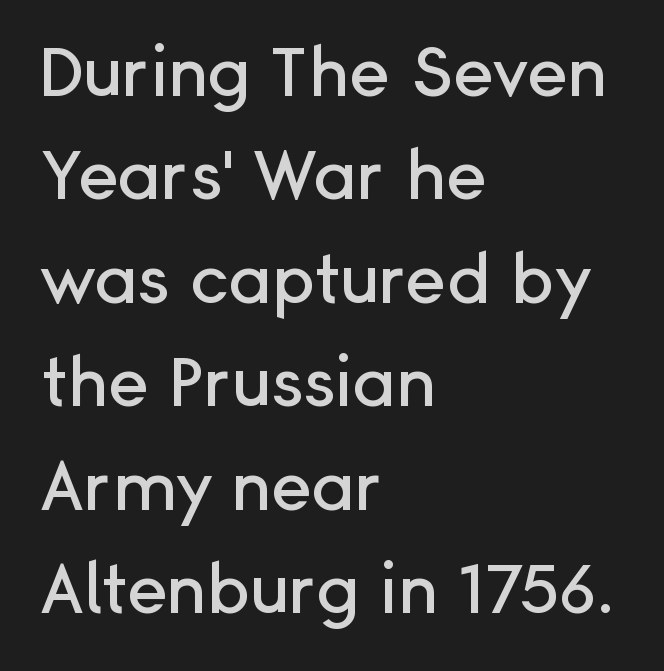
These lines were composed using upright roman letters. A bare baseline throughout the passage. If you drew a ruler down the left edge, every line would touch it. Is this a fixed-width face? No — the glyphs have proportional, varying widths. This rendering employs a face without finishing strokes, i.e., a sans-serif.
